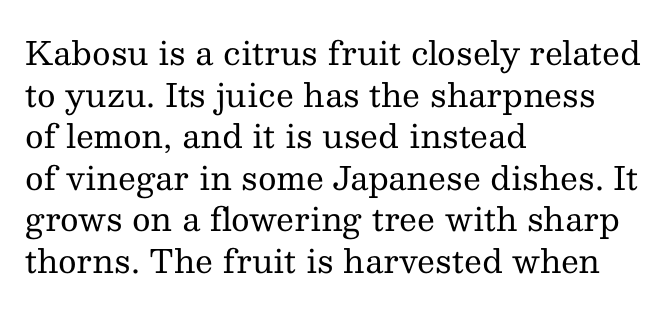
{"serif": "yes", "italic": "no", "bold": "no", "weight": "regular", "width": "normal", "stroke_contrast": "medium", "x_height": "medium", "monospaced": "no", "underline": "no", "align": "left", "line_spacing": "normal", "line_spacing_ratio": 1.3, "letter_spacing": "normal", "letter_spacing_em": 0.0, "glyph_px": 32}
